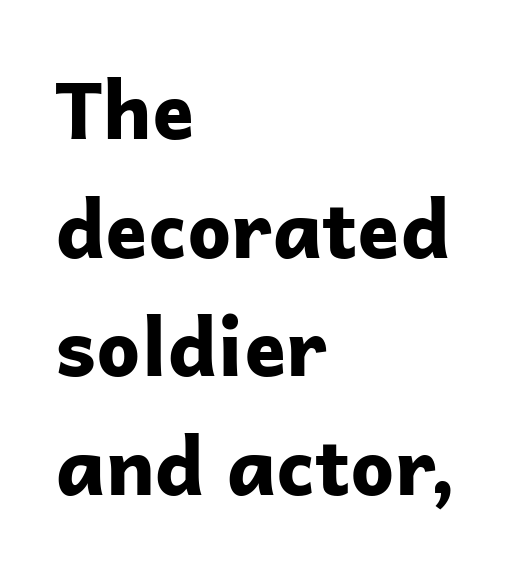
The image shows 78 px bold sans-serif type, upright; set left-aligned, normal line spacing (1.52x), normal letter spacing, not underlined; low stroke contrast and a medium x-height.
